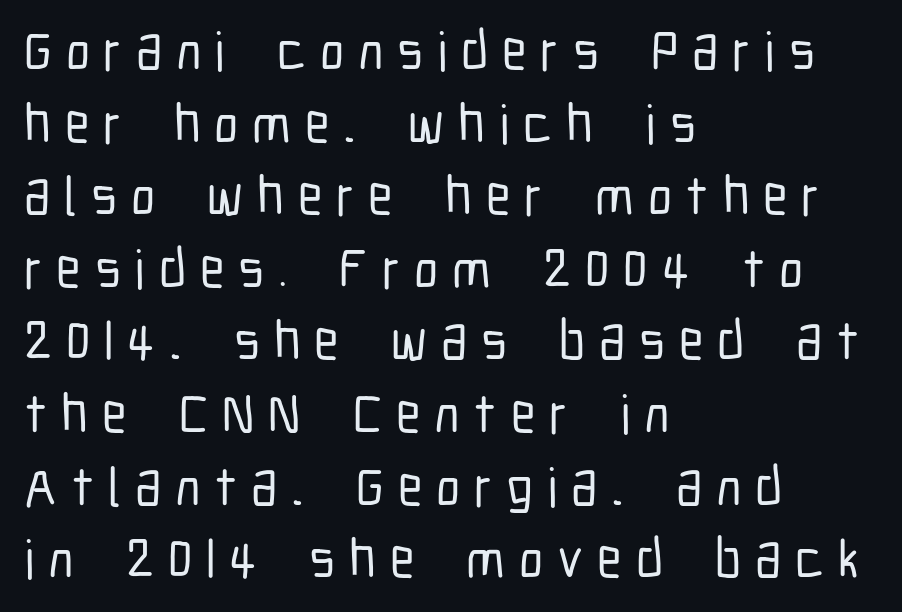
{"serif": "no", "italic": "no", "width": "condensed", "stroke_contrast": "low", "x_height": "medium", "monospaced": "no", "underline": "no", "align": "left", "line_spacing": "normal", "line_spacing_ratio": 1.32, "letter_spacing": "wide", "letter_spacing_em": 0.25, "glyph_px": 55}
